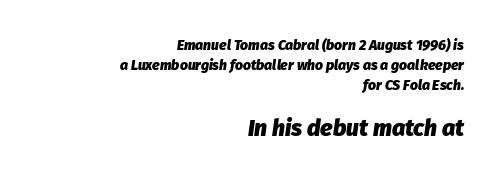
The image shows 23 px bold type, italic (leaning right); set right-aligned, normal line spacing (1.42x), normal letter spacing, not underlined; the second (bottom) block is 1.64x larger.
